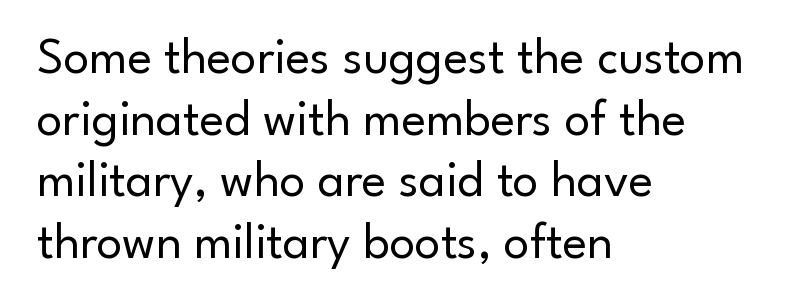
{"serif": "no", "italic": "no", "bold": "no", "weight": "regular", "width": "normal", "stroke_contrast": "low", "x_height": "small", "monospaced": "no", "underline": "no", "align": "left", "line_spacing_ratio": 1.21, "letter_spacing": "normal", "letter_spacing_em": 0.0, "glyph_px": 51}
